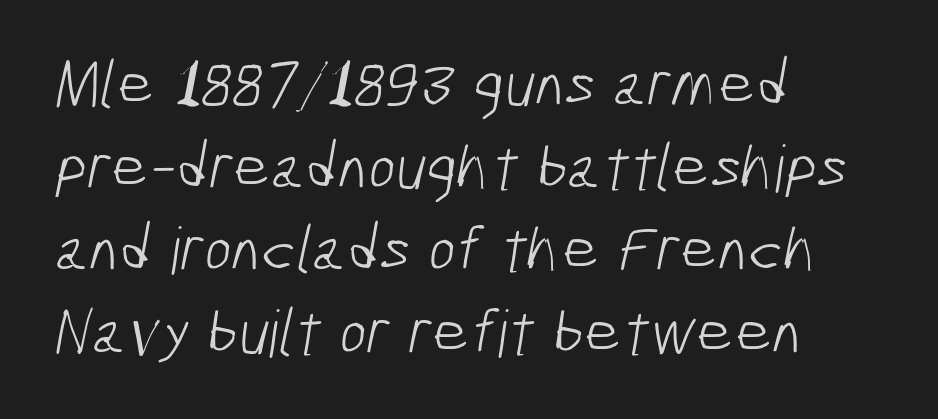
The image shows 65 px light, condensed sans-serif type; set left-aligned, normal line spacing (1.27x), normal letter spacing, not underlined; low stroke contrast and a medium x-height.
